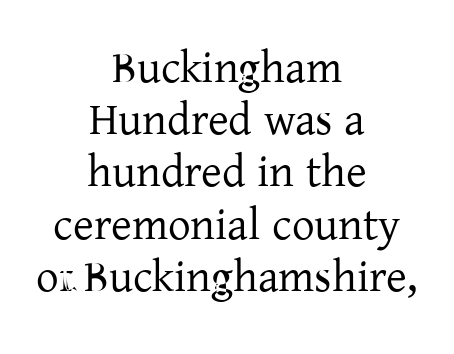
{"serif": "yes", "italic": "no", "bold": "no", "weight": "regular", "width": "normal", "stroke_contrast": "low", "x_height": "medium", "monospaced": "no", "underline": "no", "align": "center", "line_spacing_ratio": 1.16, "letter_spacing": "normal", "letter_spacing_em": 0.0, "glyph_px": 45}
